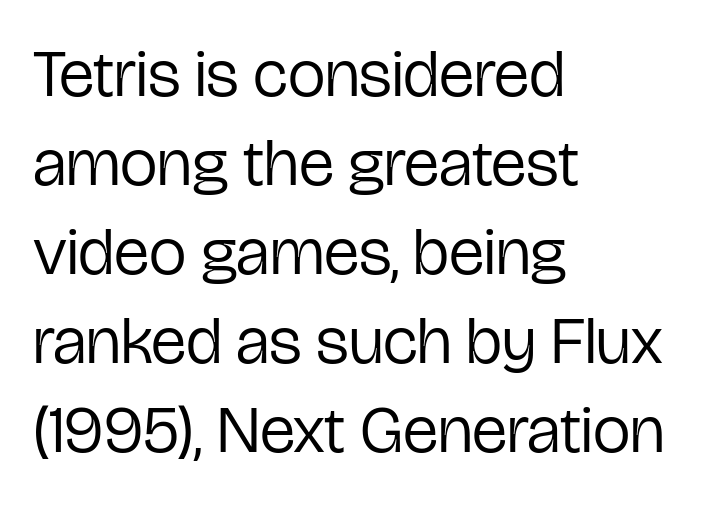
Each letter keeps its own natural width here, so spacing adapts to shape. The space beneath each line is pristine and unruled. Bold? No — there's no thickening of the strokes. Notice how the stems are strictly vertical — no italics here. The lines are quadded left.
